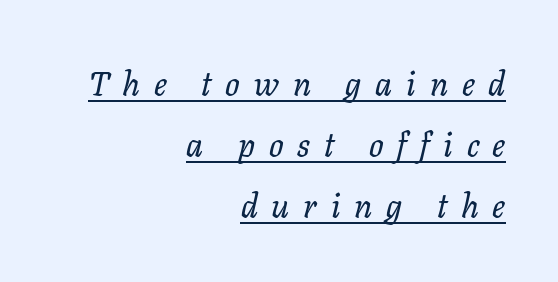
The image shows 34 px serif type, italic (leaning right); set right-aligned, line spacing 1.79x, unusually wide letter spacing (+0.41 em), underlined; low stroke contrast and a medium x-height.
